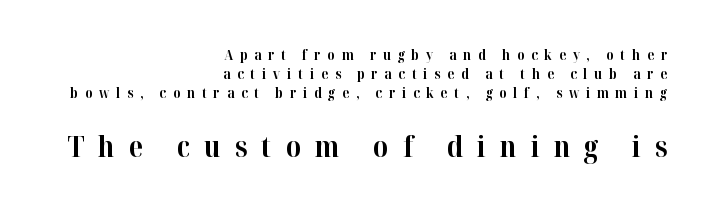
Q: Is the text bold? A: Yes.
Q: Is the text italic (slanted)? A: No, it is upright.
Q: Is the typeface a serif or a sans-serif typeface? A: Serif.
Q: Is the text underlined? A: No.
Q: How is the paragraph aligned? A: Right-aligned.
Q: Is the spacing between letters normal or unusually wide? A: Unusually wide.
Q: Is the spacing between lines tight, normal or loose? A: Normal.
Q: Which block of text is set in a larger size, the first (top) or the second (bottom)? A: The second (bottom) one.
Q: Width (condensed, normal, or wide)? A: Normal.
Q: Stroke contrast? A: High.
Q: x-height? A: Medium.
Q: Monospaced? A: No.
